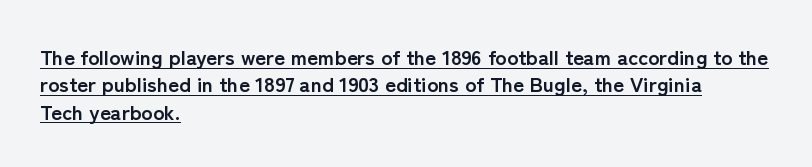
The image shows 21 px bold type, upright; set left-aligned, normal line spacing (1.3x), normal letter spacing, underlined.
